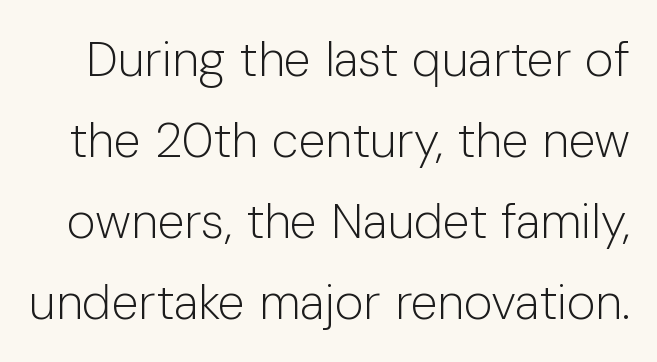
{"serif": "no", "italic": "no", "bold": "no", "weight": "light", "width": "normal", "stroke_contrast": "low", "x_height": "medium", "monospaced": "no", "underline": "no", "line_spacing": "normal", "line_spacing_ratio": 1.65, "letter_spacing": "normal", "letter_spacing_em": 0.0, "glyph_px": 49}
